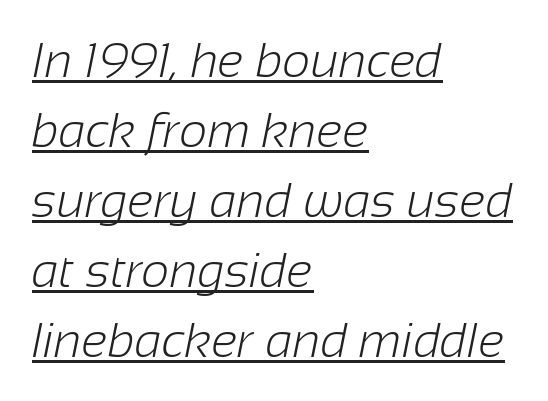
Note the varied advance widths — an 'i' is clearly narrower than an 'm'. Regarding leading, the lines here are spaced in the standard way. Emphasis is given by a line drawn under the lettering. The typeface has the unassuming heft of standard copy or less. Nope, no serifs anywhere on these letters.
